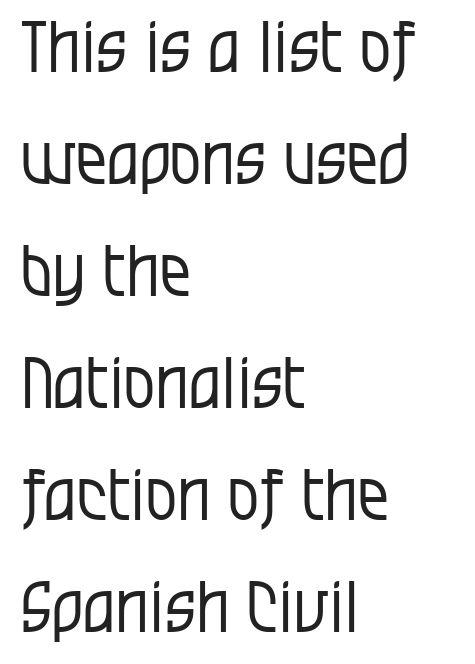
Q: Is the text bold? A: No.
Q: Is the text italic (slanted)? A: No, it is upright.
Q: Is the typeface a serif or a sans-serif typeface? A: Sans-serif.
Q: Is the text underlined? A: No.
Q: How is the paragraph aligned? A: Left-aligned.
Q: Is the spacing between letters normal or unusually wide? A: Normal.
Q: Is the spacing between lines tight, normal or loose? A: Normal.
Q: Width (condensed, normal, or wide)? A: Condensed.
Q: Stroke contrast? A: Low.
Q: x-height? A: Large.
Q: Monospaced? A: No.
